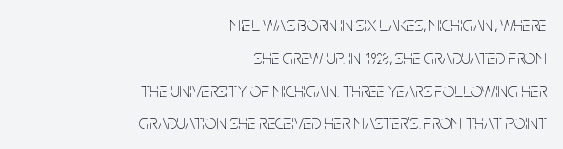
Q: Is the text bold? A: No.
Q: Is the text italic (slanted)? A: No, it is upright.
Q: Is the text underlined? A: No.
Q: How is the paragraph aligned? A: Right-aligned.
Q: Is the spacing between letters normal or unusually wide? A: Normal.
Q: Is the spacing between lines tight, normal or loose? A: Normal.
